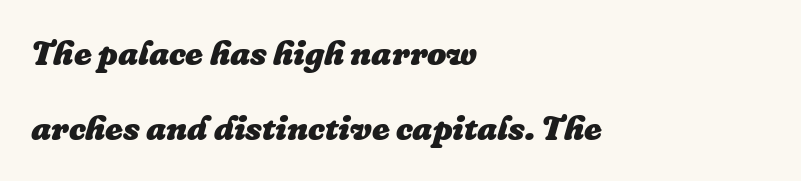
{"italic": "yes", "lean": "right", "slant_degrees": 16, "bold": "yes", "weight": "heavy", "width": "normal", "stroke_contrast": "low", "x_height": "medium", "monospaced": "no", "underline": "no", "align": "left", "line_spacing": "loose", "line_spacing_ratio": 2.22, "letter_spacing": "normal", "letter_spacing_em": 0.0, "glyph_px": 34}
